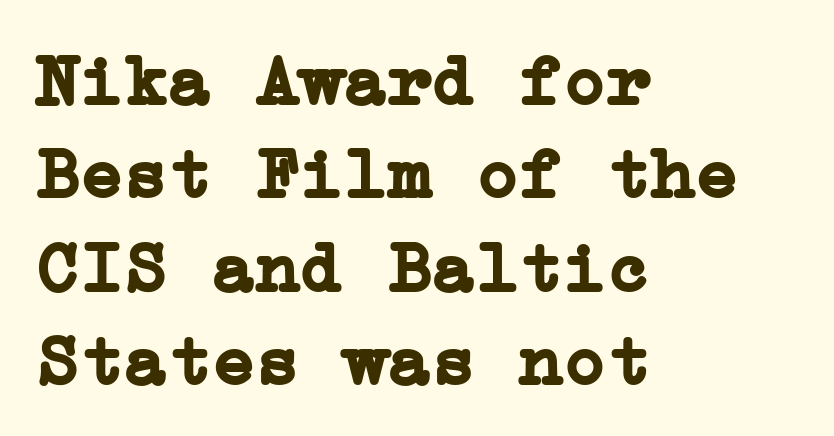
Each word holds together tightly as a unit, with standard inter-letter gaps. Each glyph is drawn with heavy, bold strokes. Unlike a clean sans, this face finishes its strokes with serifs. The lines in this sample share a left origin and differ only in where they stop.
